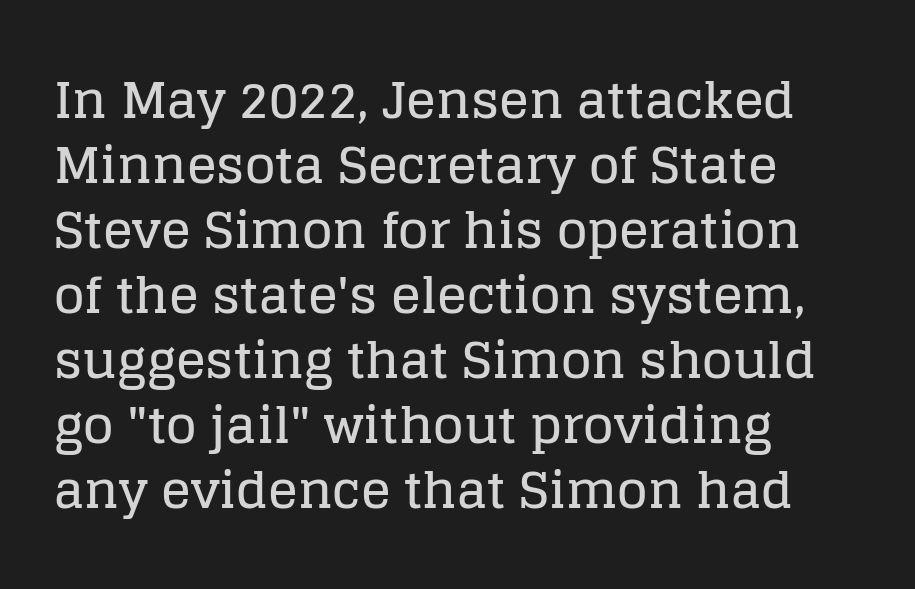
The image shows 50 px serif type, upright; set left-aligned, normal line spacing (1.3x), normal letter spacing, not underlined; low stroke contrast and a large x-height.
